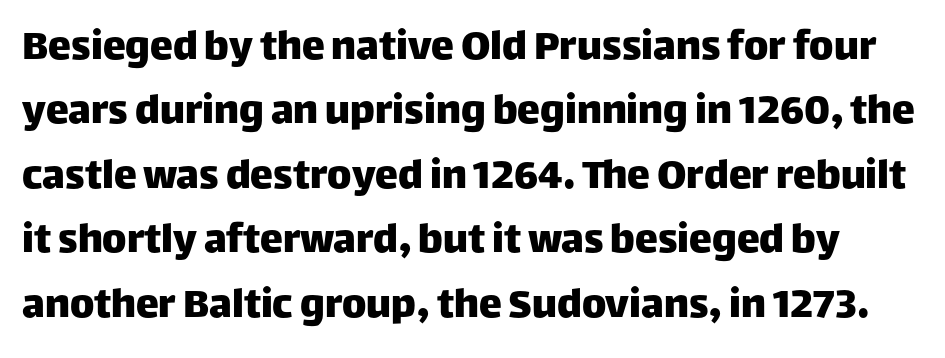
This rendering employs a face without finishing strokes, i.e., a sans-serif. Character widths vary here, with narrow letters taking less room than wide ones. Plain, unruled lines of type. Notice how descenders clear the ascenders below comfortably — that's standard leading.
